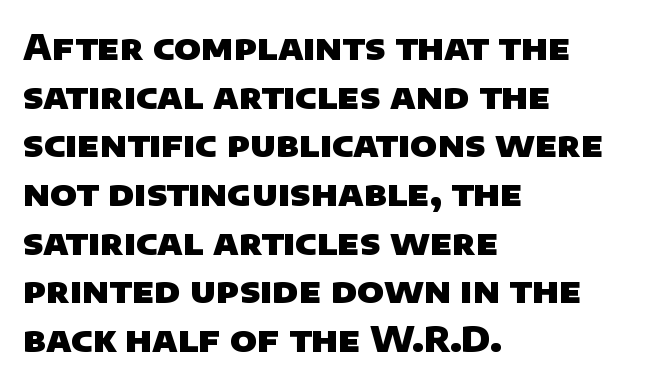
Q: Is the text bold? A: Yes.
Q: Is the typeface a serif or a sans-serif typeface? A: Sans-serif.
Q: Is the text underlined? A: No.
Q: How is the paragraph aligned? A: Left-aligned.
Q: Is the spacing between letters normal or unusually wide? A: Normal.
Q: Is the spacing between lines tight, normal or loose? A: Normal.
Q: Width (condensed, normal, or wide)? A: Normal.
Q: Stroke contrast? A: Low.
Q: x-height? A: Large.
Q: Monospaced? A: No.
